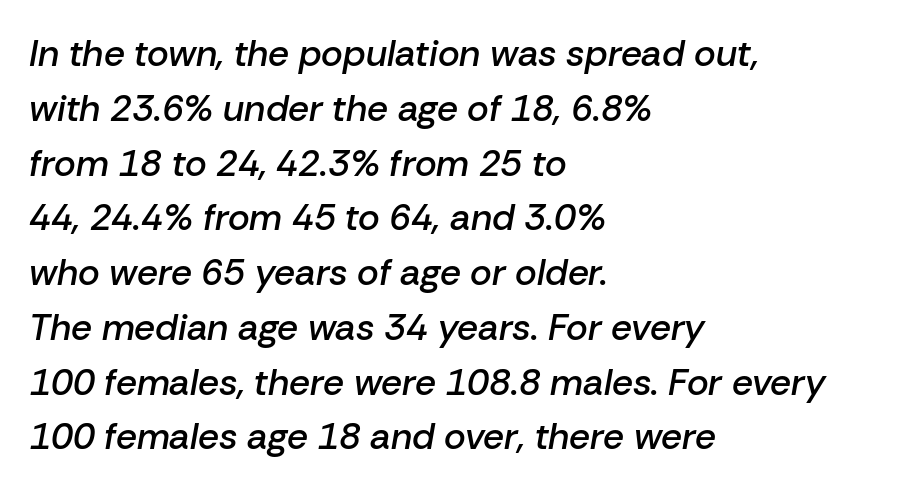
The letters sit at their default tracking, neither squeezed nor spread. In terms of weight, the rendering is demibold, just under bold. The face used here is proportionally spaced, like ordinary book or web type. The specimen omits any rule beneath the text block's lines. In terms of posture, this sample is oblique.
